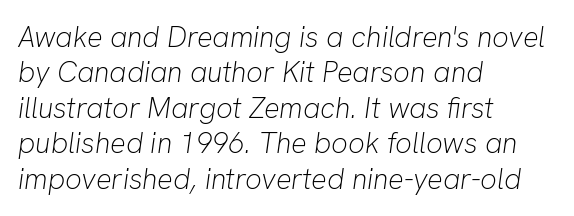
The image shows 29 px light type, italic (leaning right); set left-aligned, line spacing 1.22x, normal letter spacing, not underlined; low stroke contrast and a medium x-height.
